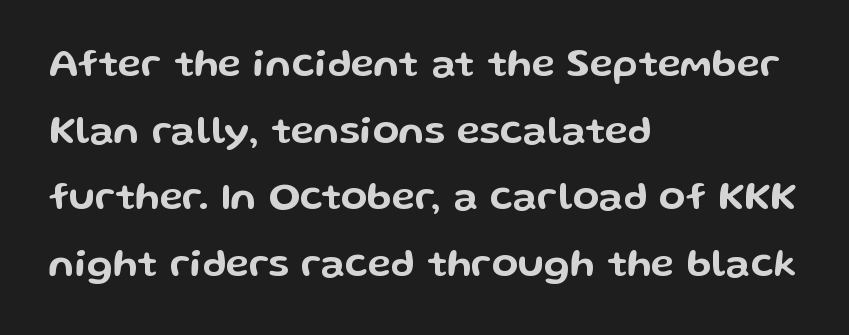
The specimen reads as upright at a glance. Think of a printed novel: that variable character pitch is what you see here. This sample uses a sans-serif face. Descenders are the only things crossing below the line.
